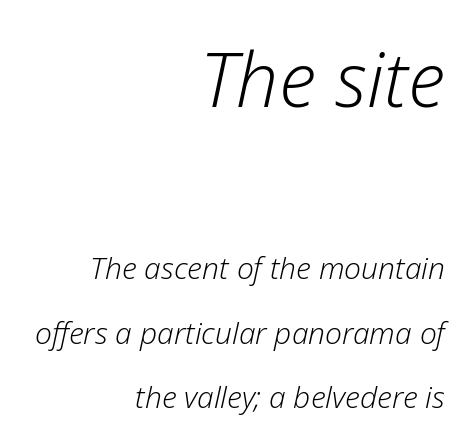
{"italic": "yes", "lean": "right", "slant_degrees": 12, "bold": "no", "weight": "light", "width": "normal", "stroke_contrast": "low", "x_height": "medium", "monospaced": "no", "underline": "no", "align": "right", "line_spacing": "loose", "line_spacing_ratio": 2.14, "letter_spacing": "normal", "letter_spacing_em": 0.0, "larger_block": "first", "size_ratio": 2.5, "glyph_px": 75}
